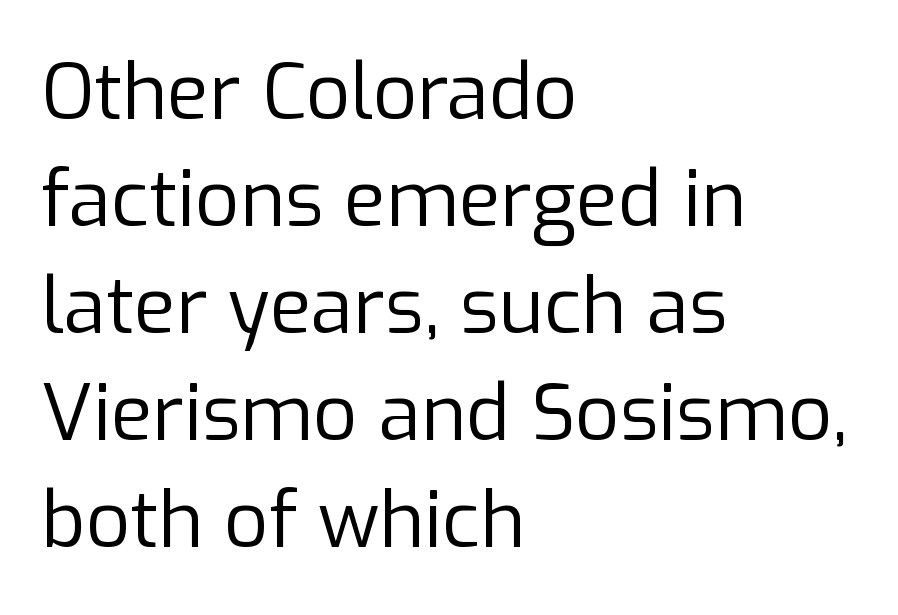
The image shows 77 px regular-weight sans-serif type, upright; set left-aligned, normal line spacing (1.39x), normal letter spacing, not underlined; low stroke contrast and a medium x-height.
